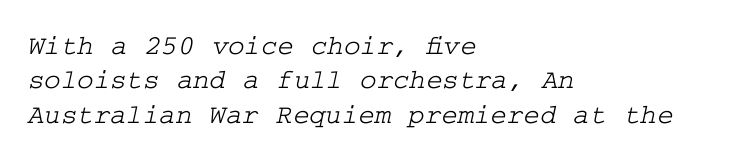
{"serif": "yes", "width": "wide", "stroke_contrast": "low", "x_height": "medium", "underline": "no", "align": "left", "line_spacing_ratio": 1.23, "letter_spacing": "normal", "letter_spacing_em": 0.0, "glyph_px": 28}
